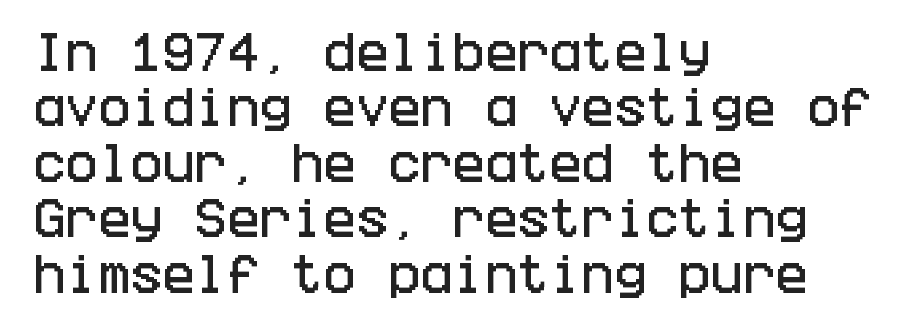
{"serif": "no", "italic": "no", "width": "condensed", "stroke_contrast": "low", "x_height": "large", "underline": "no", "align": "left", "line_spacing": "normal", "line_spacing_ratio": 1.29, "letter_spacing": "normal", "letter_spacing_em": 0.0, "glyph_px": 43}
